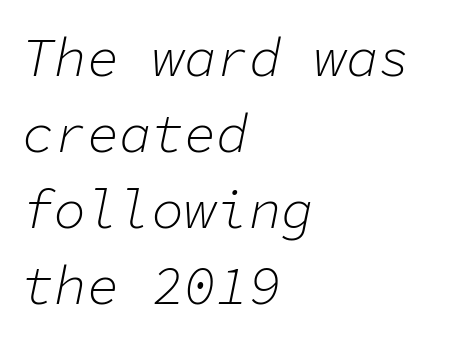
Q: Is the text bold? A: No.
Q: Is the text italic (slanted)? A: Yes, it leans right by about 11 degrees.
Q: Is the text underlined? A: No.
Q: How is the paragraph aligned? A: Left-aligned.
Q: Is the spacing between letters normal or unusually wide? A: Normal.
Q: Is the spacing between lines tight, normal or loose? A: Normal.
Q: Width (condensed, normal, or wide)? A: Normal.
Q: Stroke contrast? A: Low.
Q: x-height? A: Medium.
Q: Monospaced? A: Yes.
